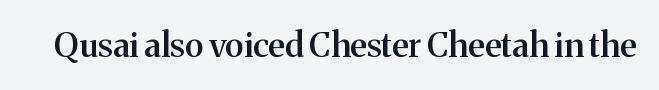
{"serif": "yes", "italic": "no", "bold": "semi", "weight": "semibold", "width": "normal", "stroke_contrast": "medium", "x_height": "medium", "monospaced": "no", "underline": "no", "letter_spacing": "normal", "letter_spacing_em": 0.0, "glyph_px": 34}
